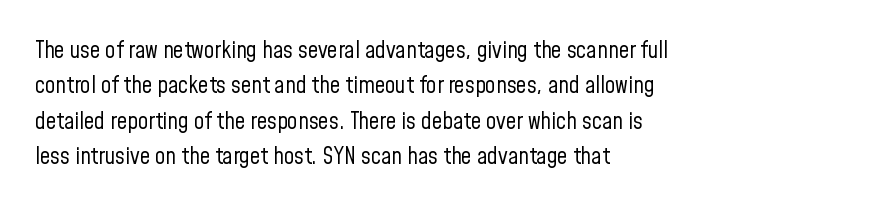
The face looks like a standard text weight, possibly lighter. Vertical strokes here are truly vertical. These lines keep a tight, regular rhythm from letter to letter. Leading matches the norm, producing a regular column. Left-aligned paragraph, ragged on the right. The space directly below the letters is spotless.
